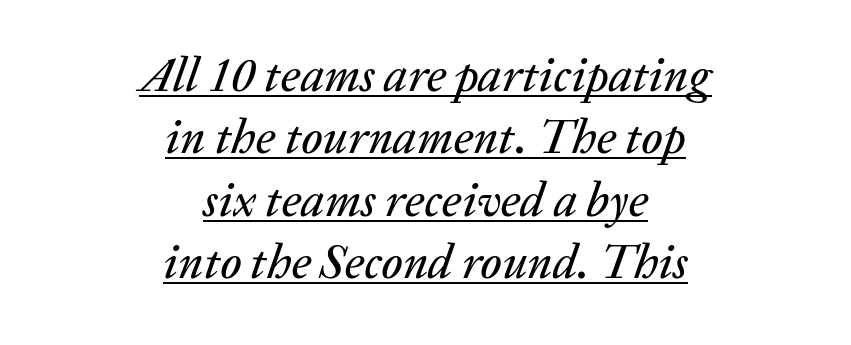
{"italic": "yes", "lean": "right", "slant_degrees": 20, "width": "normal", "stroke_contrast": "low", "x_height": "medium", "monospaced": "no", "underline": "yes", "align": "center", "line_spacing": "normal", "line_spacing_ratio": 1.3, "letter_spacing": "normal", "letter_spacing_em": 0.0, "glyph_px": 48}
